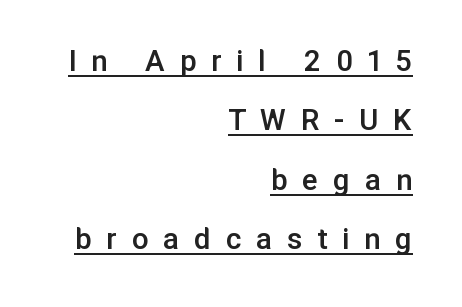
{"serif": "no", "italic": "no", "bold": "semi", "weight": "semibold", "width": "normal", "stroke_contrast": "low", "x_height": "medium", "monospaced": "no", "underline": "yes", "align": "right", "line_spacing_ratio": 1.8, "letter_spacing": "wide", "letter_spacing_em": 0.45, "glyph_px": 33}
